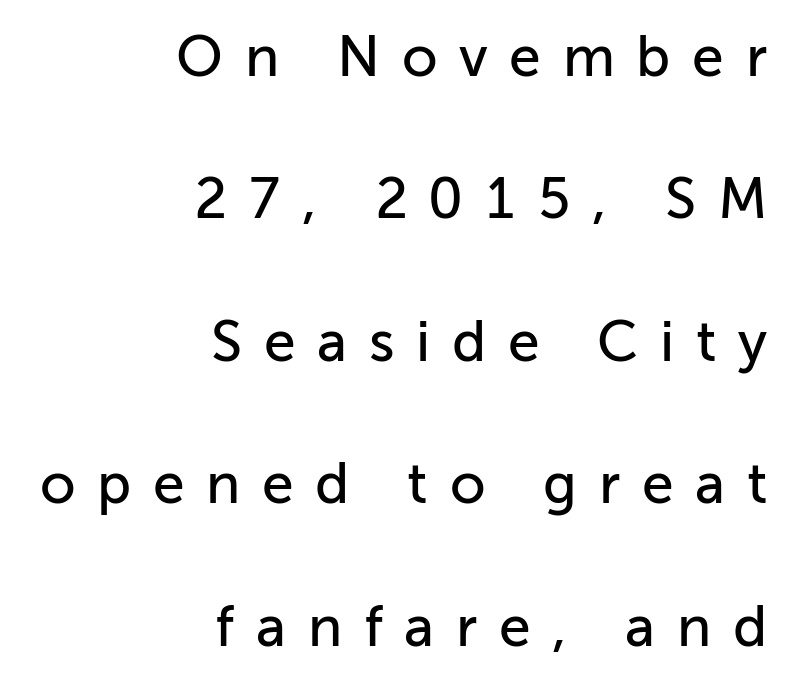
The image shows 57 px sans-serif type, upright; set right-aligned, loose line spacing (2.5x), unusually wide letter spacing (+0.38 em), not underlined; low stroke contrast and a medium x-height.
